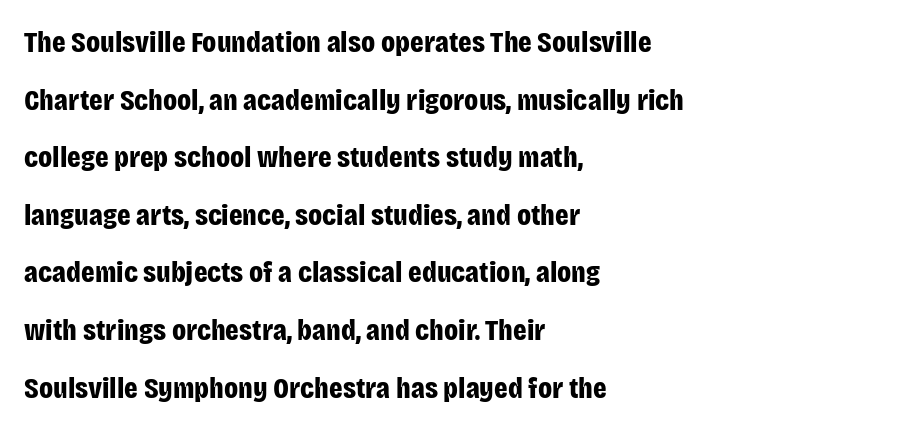
{"serif": "no", "italic": "no", "bold": "yes", "weight": "bold", "width": "condensed", "stroke_contrast": "low", "x_height": "large", "monospaced": "no", "underline": "no", "align": "left", "line_spacing": "loose", "line_spacing_ratio": 1.92, "letter_spacing": "normal", "letter_spacing_em": 0.0, "glyph_px": 30}
